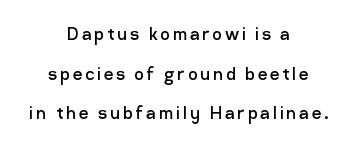
The typography opts for an upright posture over an oblique one. The foot of each line stays bare and open. The letters look calm and open, with moderate or lighter stems. Does the copy run flush right? No — it is centered line by line.
